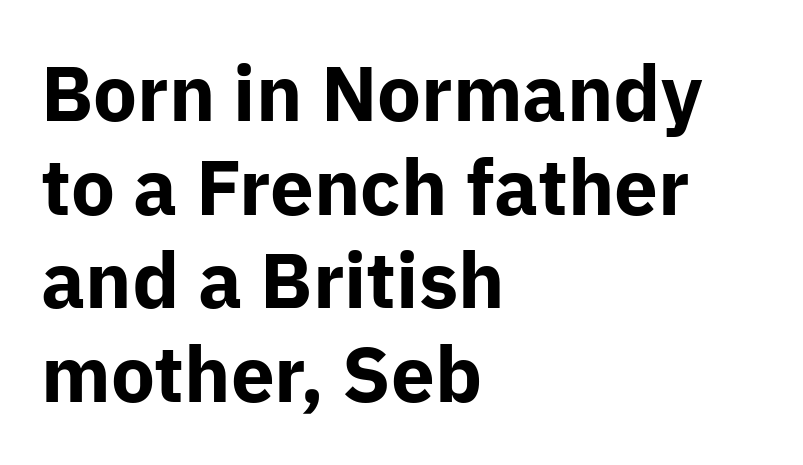
You could not count columns in this text — the font is proportionally spaced. The lines in this sample share a left origin and differ only in where they stop. Words float on clear page, feet unadorned. Does the weight exceed regular? Yes, all the way to bold.
